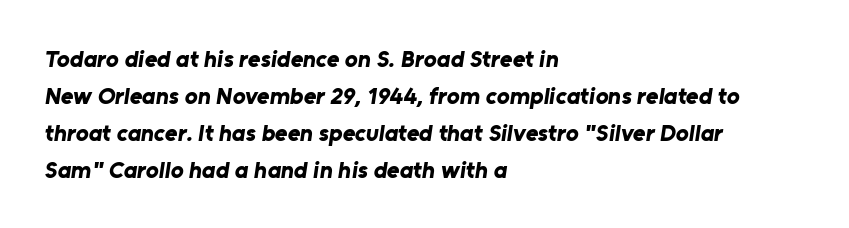
Caption: bold face, heavy strokes. The space between consecutive lines is moderate. A student would call this left alignment; a typographer would say flush left, rag right. Just letters on the line, the space beneath them empty.
